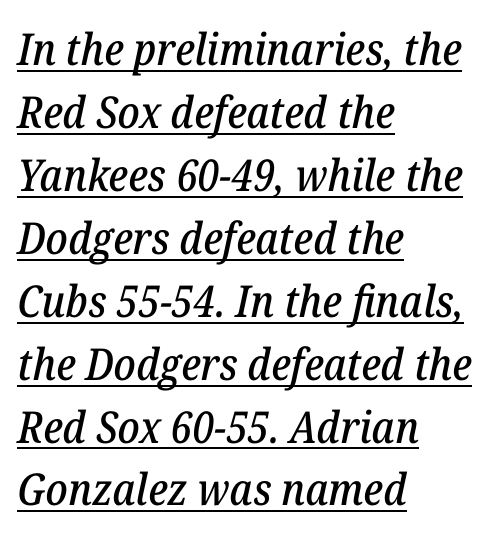
Q: Is the text italic (slanted)? A: Yes, it leans right by about 12 degrees.
Q: Is the typeface a serif or a sans-serif typeface? A: Serif.
Q: Is the text underlined? A: Yes.
Q: How is the paragraph aligned? A: Left-aligned.
Q: Is the spacing between letters normal or unusually wide? A: Normal.
Q: Is the spacing between lines tight, normal or loose? A: Normal.
Q: Width (condensed, normal, or wide)? A: Normal.
Q: Stroke contrast? A: Low.
Q: x-height? A: Medium.
Q: Monospaced? A: No.
